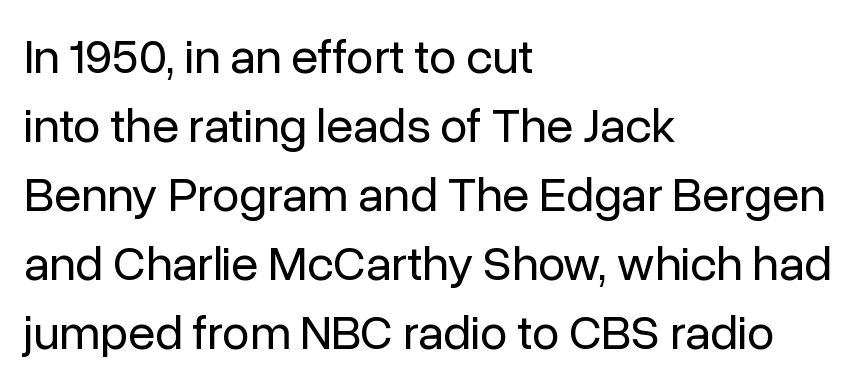
{"serif": "no", "italic": "no", "bold": "no", "weight": "regular", "width": "normal", "stroke_contrast": "low", "x_height": "medium", "monospaced": "no", "underline": "no", "align": "left", "line_spacing": "normal", "line_spacing_ratio": 1.41, "letter_spacing": "normal", "letter_spacing_em": 0.0, "glyph_px": 49}
